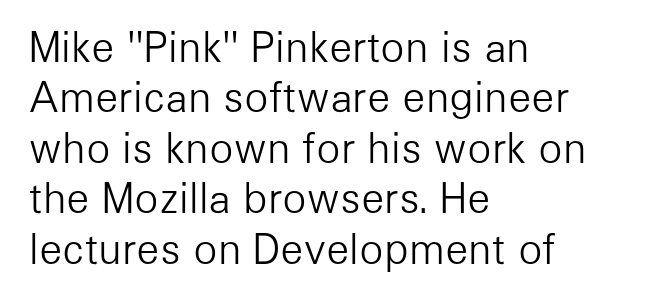
{"serif": "no", "italic": "no", "bold": "no", "weight": "light", "width": "normal", "stroke_contrast": "low", "x_height": "medium", "monospaced": "no", "underline": "no", "align": "left", "line_spacing": "normal", "line_spacing_ratio": 1.26, "letter_spacing": "normal", "letter_spacing_em": 0.0, "glyph_px": 40}
